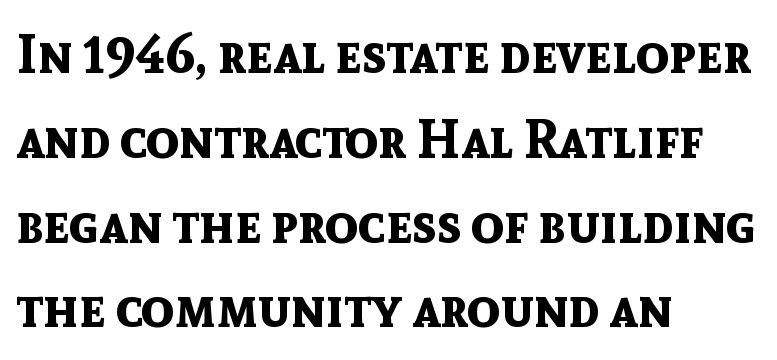
Q: Is the text bold? A: Yes.
Q: Is the text italic (slanted)? A: No, it is upright.
Q: Is the typeface a serif or a sans-serif typeface? A: Sans-serif.
Q: Is the text underlined? A: No.
Q: How is the paragraph aligned? A: Left-aligned.
Q: Is the spacing between letters normal or unusually wide? A: Normal.
Q: Is the spacing between lines tight, normal or loose? A: Normal.
Q: Width (condensed, normal, or wide)? A: Normal.
Q: x-height? A: Medium.
Q: Monospaced? A: No.
